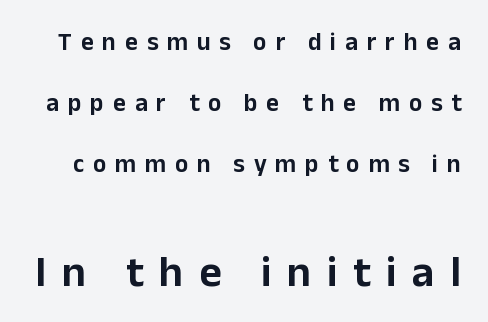
Type size steps up from the first block to the second. In terms of letterform style, serifs are entirely absent. The strip under each line holds only bare page. Rows of type keep a wide berth in the vertical direction.
